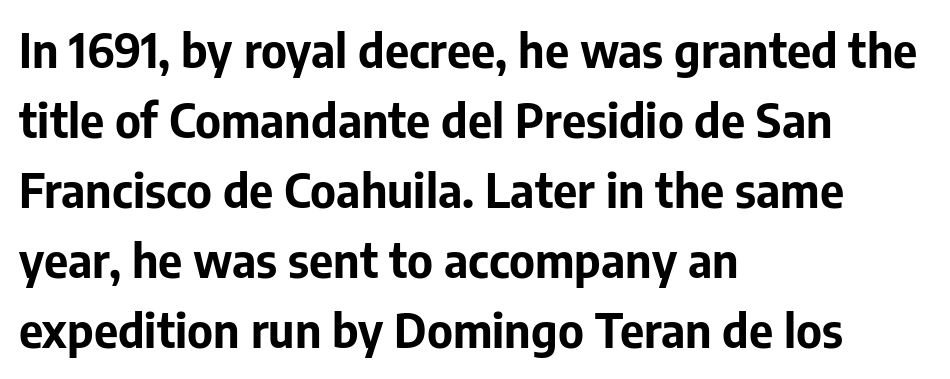
Every row of glyphs begins at an identical x-position on the left. Does the lettering tilt? It doesn't — this is upright. Heft: maximum for text — a bold. Descenders are the only things crossing below the line. Check where the strokes stop: nothing finishes them off — pure sans. Short note: letters normally spaced.
